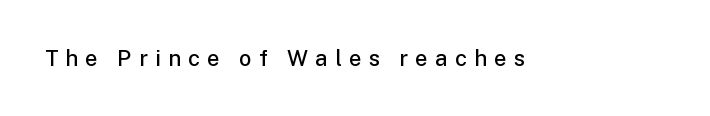
{"italic": "no", "bold": "semi", "underline": "no", "letter_spacing": "wide", "letter_spacing_em": 0.33, "glyph_px": 22}
